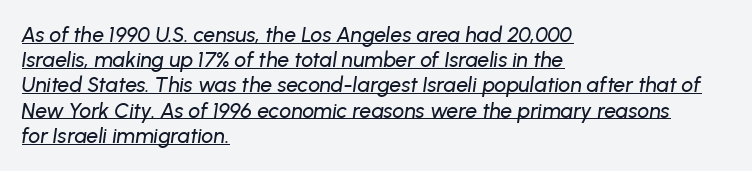
Tall strokes in this sample are angled rather than plumb. Visually the block forms a straight wall on the left and a jagged coastline on the right. The string is rendered with underlining switched on. The line texture is even and compact thanks to regular tracking.
